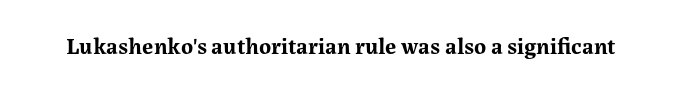
The image shows 23 px bold type, upright; set normal letter spacing, not underlined.
